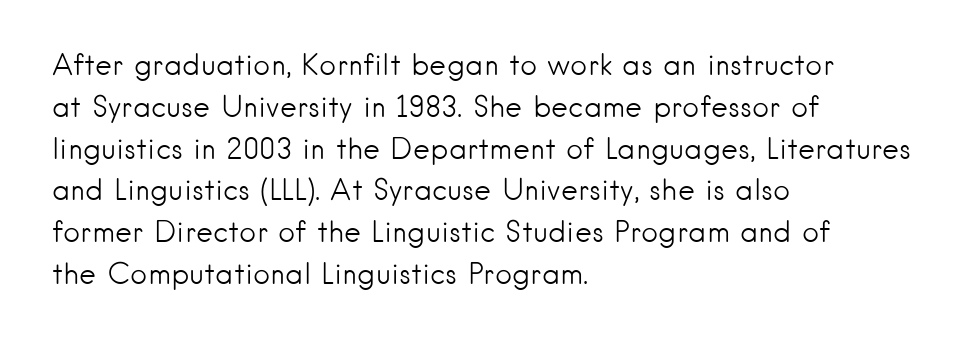
Q: Is the text bold? A: No.
Q: Is the text italic (slanted)? A: No, it is upright.
Q: Is the typeface a serif or a sans-serif typeface? A: Sans-serif.
Q: Is the text underlined? A: No.
Q: How is the paragraph aligned? A: Left-aligned.
Q: Is the spacing between letters normal or unusually wide? A: Normal.
Q: Is the spacing between lines tight, normal or loose? A: Normal.
Q: Width (condensed, normal, or wide)? A: Normal.
Q: Stroke contrast? A: Low.
Q: x-height? A: Small.
Q: Monospaced? A: No.
